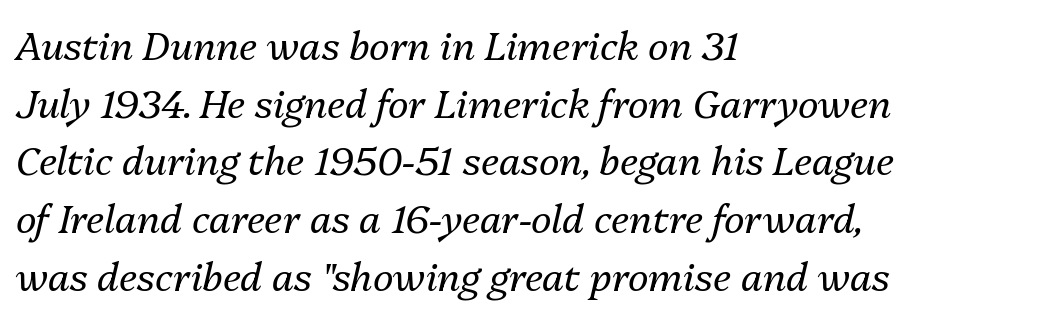
These lines keep a tight, regular rhythm from letter to letter. Varying glyph widths throughout — classic text-font behaviour. The compositor pushed each line to the left boundary. The zone under the glyphs is completely vacant. Italic? Definitely — the glyphs are oblique. Vertical spacing — default.
